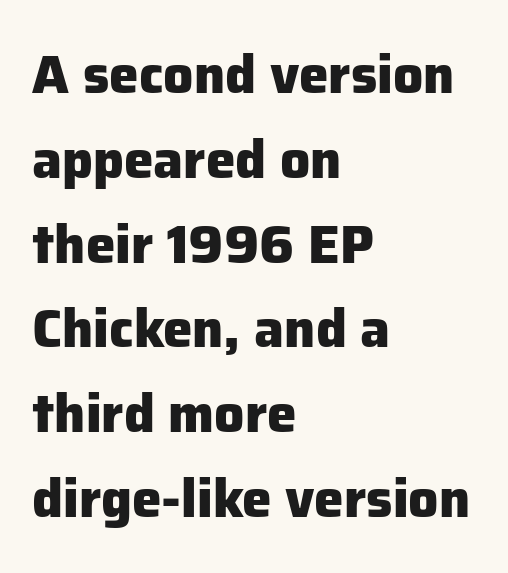
Every character sits straight up, as roman type does. Each letter keeps its own natural width here, so spacing adapts to shape. Nothing unusual about the tracking: characters are spaced as the font intends. The font is running at its bold setting.
